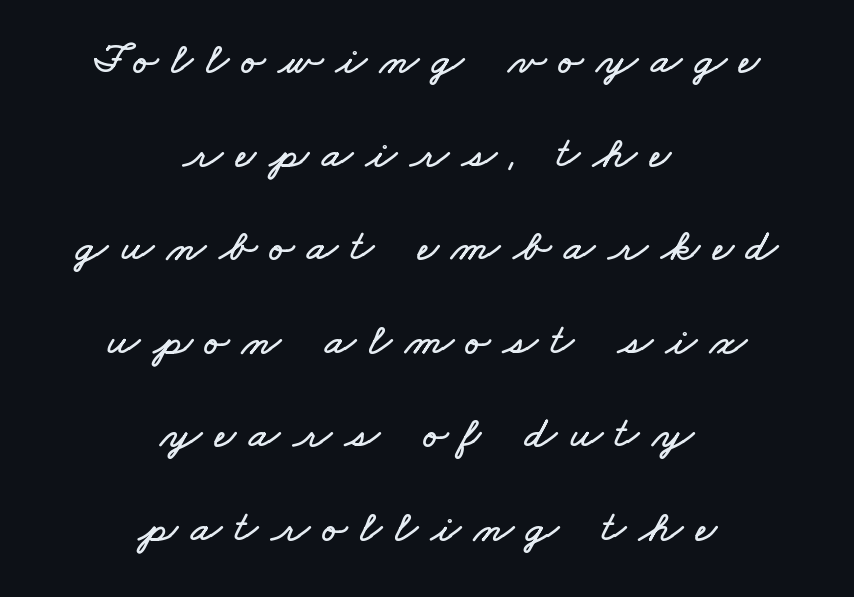
Q: Is the text underlined? A: No.
Q: How is the paragraph aligned? A: Centered.
Q: Is the spacing between letters normal or unusually wide? A: Unusually wide.
Q: Is the spacing between lines tight, normal or loose? A: Loose.
Q: Width (condensed, normal, or wide)? A: Wide.
Q: Stroke contrast? A: Low.
Q: x-height? A: Small.
Q: Monospaced? A: No.
